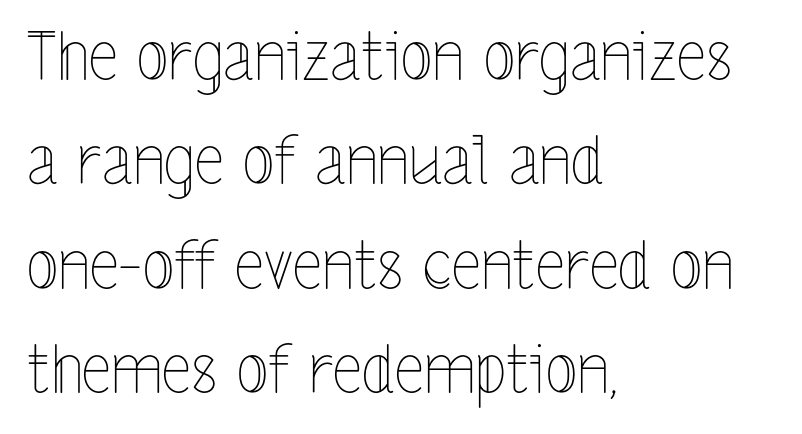
{"italic": "no", "bold": "no", "weight": "thin", "width": "condensed", "x_height": "medium", "monospaced": "no", "underline": "no", "align": "left", "line_spacing": "normal", "line_spacing_ratio": 1.58, "letter_spacing": "normal", "letter_spacing_em": 0.0, "glyph_px": 66}
